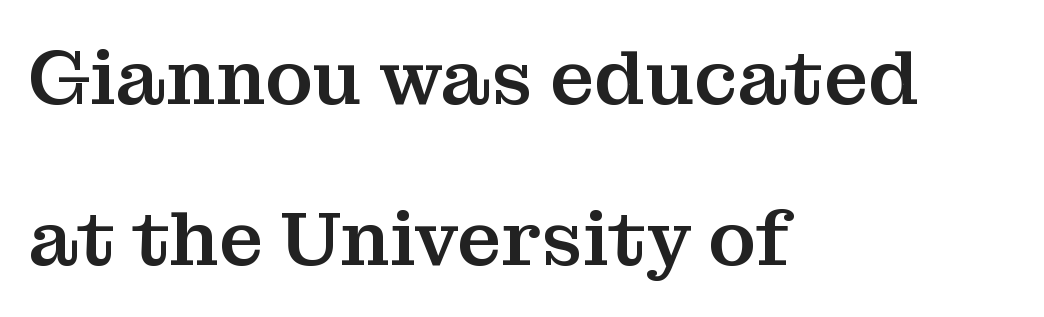
Vertical strokes here are truly vertical. You could not count columns in this text — the font is proportionally spaced. A typesetter would label this face a serif. The leading is generous, giving the passage an open texture. Line starts are locked; line ends wander. Compared with typical body copy, the letter spacing here is the same.
